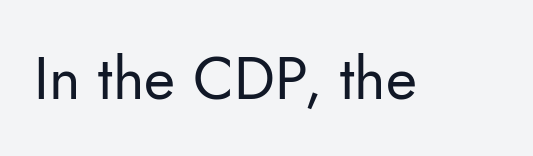
Q: Is the text bold? A: No.
Q: Is the text italic (slanted)? A: No, it is upright.
Q: Is the typeface a serif or a sans-serif typeface? A: Sans-serif.
Q: Is the text underlined? A: No.
Q: Is the spacing between letters normal or unusually wide? A: Normal.
Q: Width (condensed, normal, or wide)? A: Normal.
Q: Stroke contrast? A: Low.
Q: x-height? A: Small.
Q: Monospaced? A: No.
